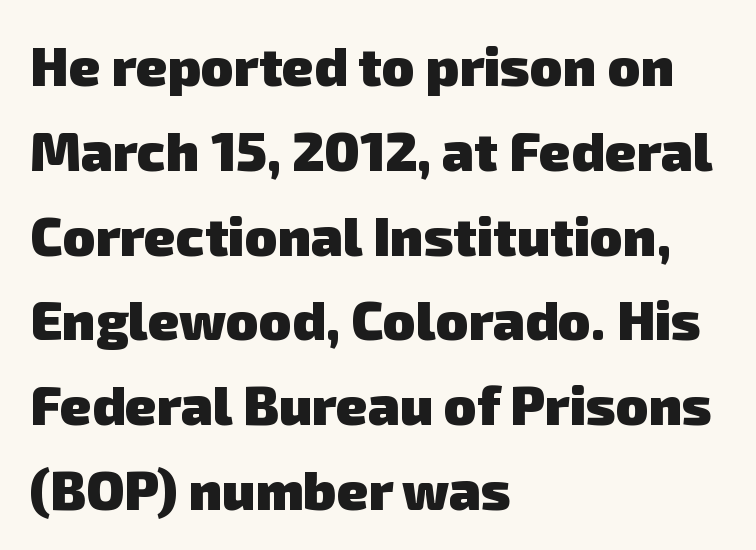
Q: Is the text bold? A: Yes.
Q: Is the typeface a serif or a sans-serif typeface? A: Sans-serif.
Q: Is the text underlined? A: No.
Q: How is the paragraph aligned? A: Left-aligned.
Q: Is the spacing between letters normal or unusually wide? A: Normal.
Q: Is the spacing between lines tight, normal or loose? A: Normal.
Q: Width (condensed, normal, or wide)? A: Normal.
Q: Stroke contrast? A: Low.
Q: x-height? A: Medium.
Q: Monospaced? A: No.
